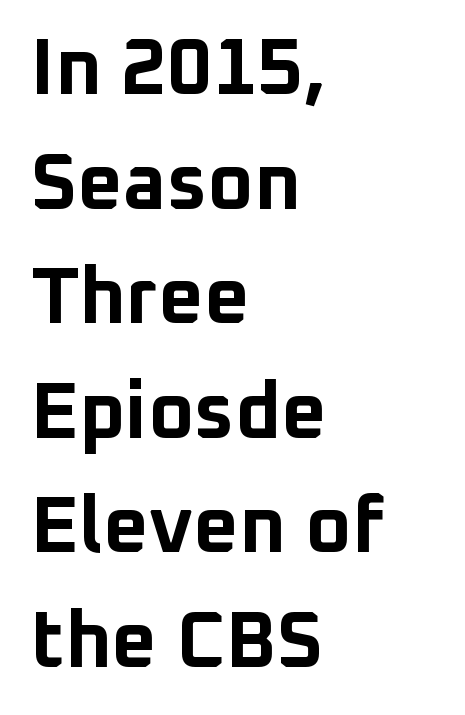
Leftover space on each line is placed entirely after the last word. This sample has the flowing, uneven cadence of proportional lettering. The space between consecutive lines is moderate. Glance below the letters and you will spot only blank space.
